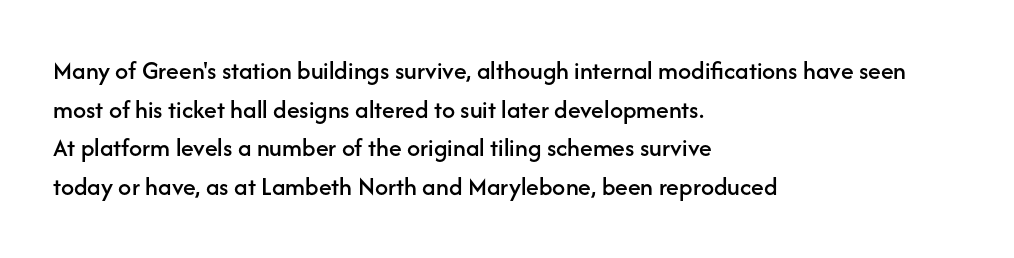
{"italic": "no", "underline": "no", "align": "left", "line_spacing": "normal", "line_spacing_ratio": 1.49, "letter_spacing": "normal", "letter_spacing_em": 0.0, "glyph_px": 26}
